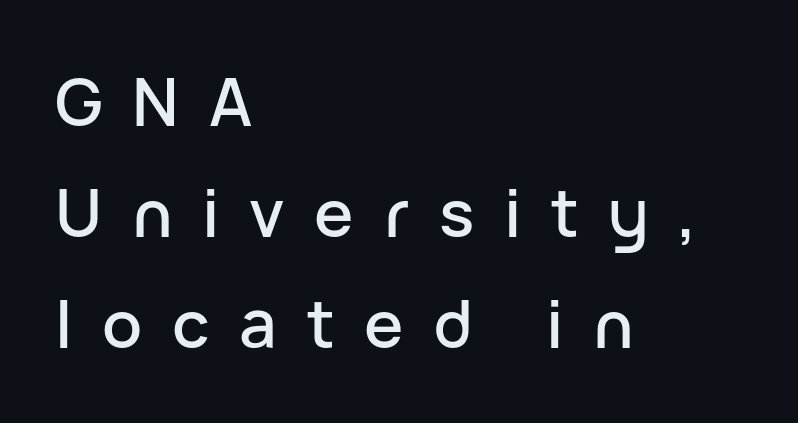
Q: Is the text italic (slanted)? A: No, it is upright.
Q: Is the typeface a serif or a sans-serif typeface? A: Sans-serif.
Q: Is the text underlined? A: No.
Q: How is the paragraph aligned? A: Left-aligned.
Q: Is the spacing between letters normal or unusually wide? A: Unusually wide.
Q: Is the spacing between lines tight, normal or loose? A: Normal.
Q: Width (condensed, normal, or wide)? A: Normal.
Q: Stroke contrast? A: Low.
Q: x-height? A: Medium.
Q: Monospaced? A: No.
